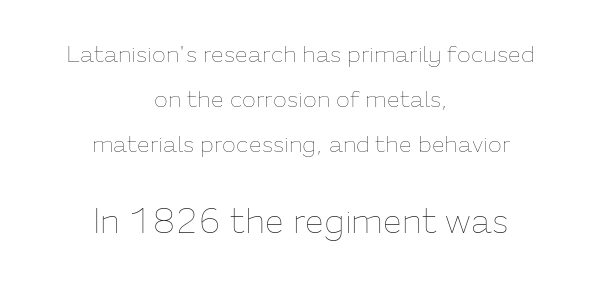
Q: Is the text bold? A: No.
Q: Is the text italic (slanted)? A: No, it is upright.
Q: Is the text underlined? A: No.
Q: How is the paragraph aligned? A: Centered.
Q: Is the spacing between letters normal or unusually wide? A: Normal.
Q: Is the spacing between lines tight, normal or loose? A: Loose.
Q: Which block of text is set in a larger size, the first (top) or the second (bottom)? A: The second (bottom) one.
Q: Width (condensed, normal, or wide)? A: Normal.
Q: Stroke contrast? A: Low.
Q: x-height? A: Medium.
Q: Monospaced? A: No.
